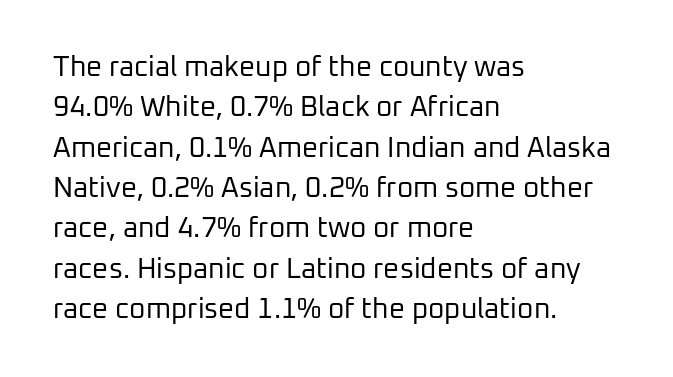
{"serif": "no", "italic": "no", "bold": "no", "weight": "regular", "width": "normal", "stroke_contrast": "low", "x_height": "medium", "monospaced": "no", "underline": "no", "align": "left", "line_spacing": "normal", "line_spacing_ratio": 1.44, "letter_spacing": "normal", "letter_spacing_em": 0.0, "glyph_px": 28}
